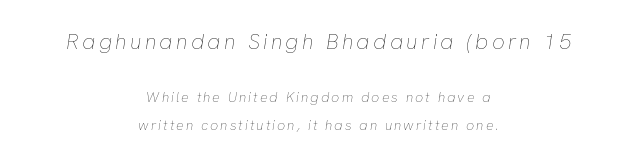
Clear beneath every line of the passage. These lines stack symmetrically, like a column narrowing and widening about its center. The face looks like a standard text weight, possibly lighter. Larger block? The one above; the one below is distinctly smaller. A great deal of white space separates one row of letters from the next. A typesetter would mark this as italic.
